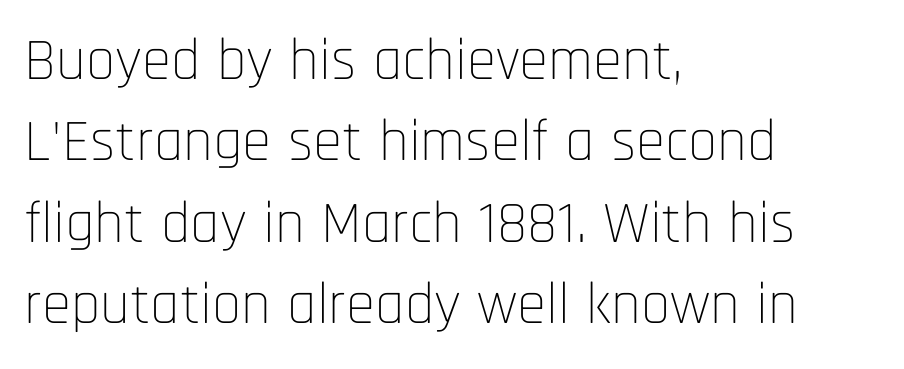
Q: Is the text bold? A: No.
Q: Is the text italic (slanted)? A: No, it is upright.
Q: Is the typeface a serif or a sans-serif typeface? A: Sans-serif.
Q: Is the text underlined? A: No.
Q: How is the paragraph aligned? A: Left-aligned.
Q: Is the spacing between letters normal or unusually wide? A: Normal.
Q: Is the spacing between lines tight, normal or loose? A: Normal.
Q: Width (condensed, normal, or wide)? A: Condensed.
Q: Stroke contrast? A: Low.
Q: x-height? A: Large.
Q: Monospaced? A: No.
